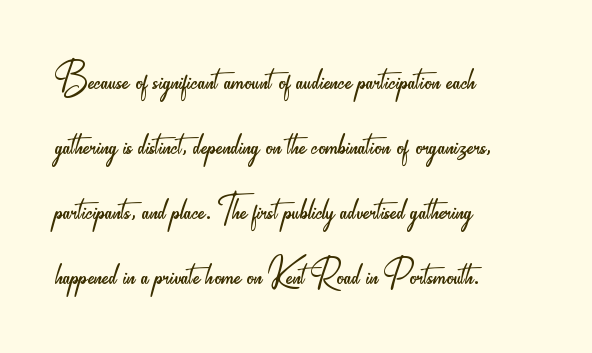
Q: Is the text bold? A: No.
Q: Is the text italic (slanted)? A: Yes.
Q: Is the typeface a serif or a sans-serif typeface? A: Sans-serif.
Q: Is the text underlined? A: No.
Q: How is the paragraph aligned? A: Left-aligned.
Q: Is the spacing between letters normal or unusually wide? A: Normal.
Q: Is the spacing between lines tight, normal or loose? A: Normal.
Q: Width (condensed, normal, or wide)? A: Condensed.
Q: Stroke contrast? A: Low.
Q: x-height? A: Small.
Q: Monospaced? A: No.
